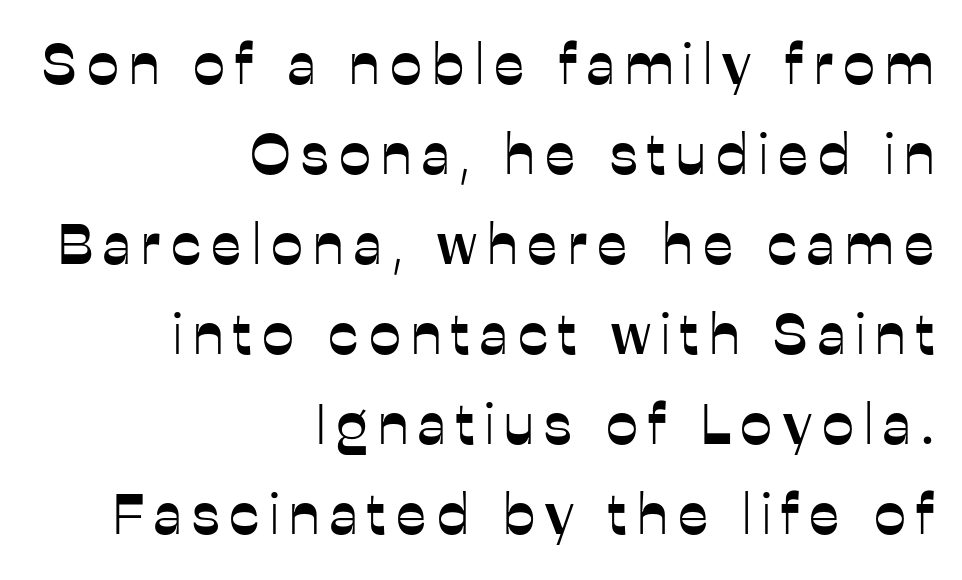
{"serif": "no", "italic": "no", "width": "normal", "stroke_contrast": "low", "x_height": "medium", "monospaced": "no", "underline": "no", "align": "right", "line_spacing": "normal", "line_spacing_ratio": 1.58, "glyph_px": 57}
